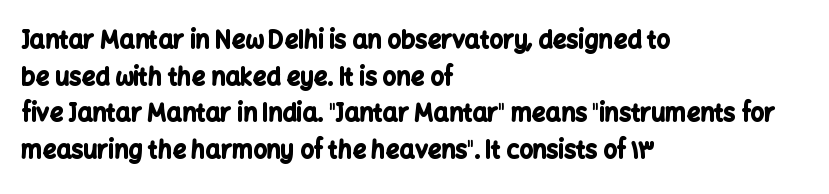
The image shows 24 px bold type, upright; set left-aligned, normal line spacing (1.53x), normal letter spacing, not underlined.
